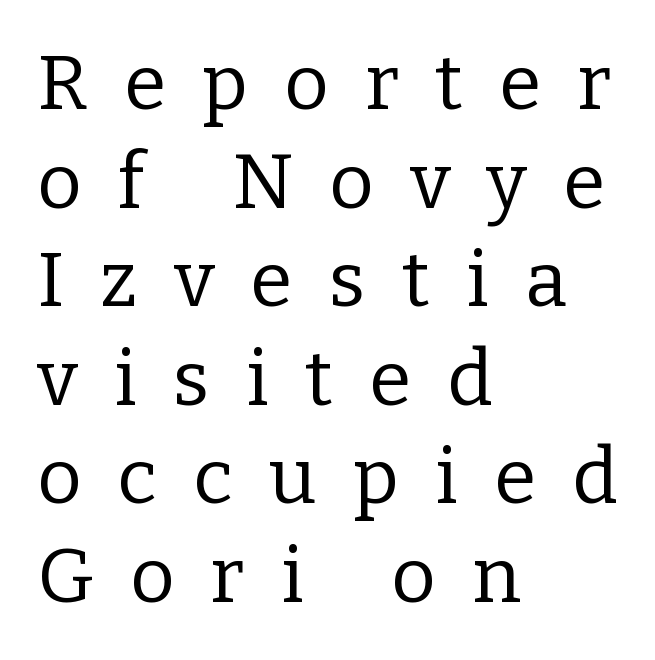
{"serif": "yes", "italic": "no", "bold": "no", "weight": "regular", "width": "normal", "stroke_contrast": "low", "x_height": "medium", "monospaced": "no", "underline": "no", "align": "left", "line_spacing": "normal", "line_spacing_ratio": 1.28, "letter_spacing": "wide", "letter_spacing_em": 0.47, "glyph_px": 77}
